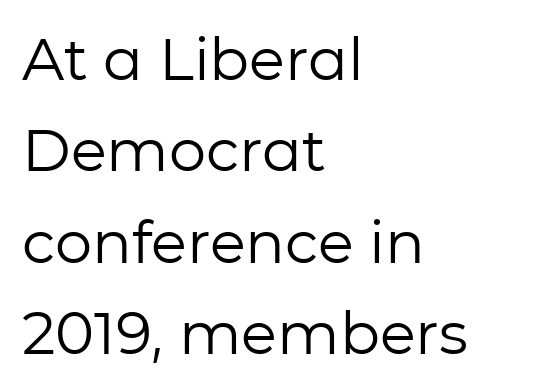
Q: Is the text bold? A: No.
Q: Is the text italic (slanted)? A: No, it is upright.
Q: Is the typeface a serif or a sans-serif typeface? A: Sans-serif.
Q: Is the text underlined? A: No.
Q: How is the paragraph aligned? A: Left-aligned.
Q: Is the spacing between letters normal or unusually wide? A: Normal.
Q: Is the spacing between lines tight, normal or loose? A: Normal.
Q: Width (condensed, normal, or wide)? A: Normal.
Q: Stroke contrast? A: Low.
Q: x-height? A: Medium.
Q: Monospaced? A: No.
